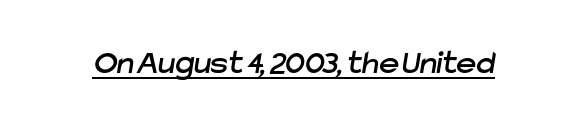
Q: Is the typeface a serif or a sans-serif typeface? A: Sans-serif.
Q: Is the text underlined? A: Yes.
Q: Is the spacing between letters normal or unusually wide? A: Normal.
Q: Width (condensed, normal, or wide)? A: Normal.
Q: Stroke contrast? A: Low.
Q: x-height? A: Medium.
Q: Monospaced? A: No.
